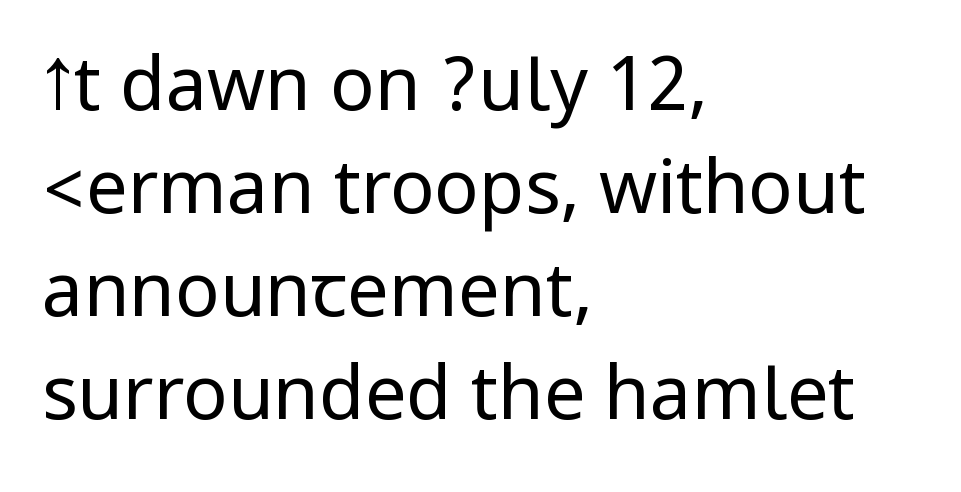
The letters look calm and open, with moderate or lighter stems. Notice how the passage keeps a crisp vertical edge on the left only. Reading down the column, the eye jumps a familiar distance to each next line. Italic: no, the glyphs are upright roman.
